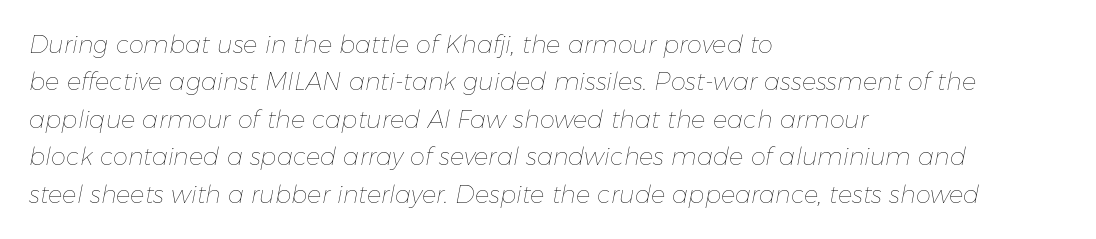
Q: Is the text bold? A: No.
Q: Is the text italic (slanted)? A: Yes, it leans right by about 11 degrees.
Q: Is the text underlined? A: No.
Q: How is the paragraph aligned? A: Left-aligned.
Q: Is the spacing between letters normal or unusually wide? A: Normal.
Q: Is the spacing between lines tight, normal or loose? A: Normal.
